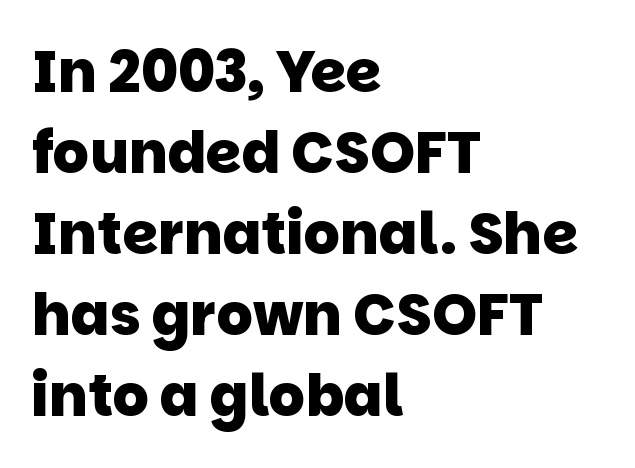
The image shows 57 px heavy sans-serif type; set left-aligned, normal line spacing (1.42x), normal letter spacing, not underlined; low stroke contrast and a large x-height.
